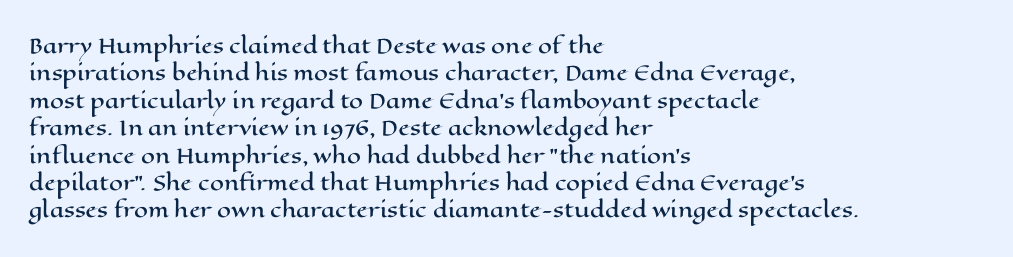
The image shows 20 px text type, upright; set left-aligned, normal line spacing (1.37x), normal letter spacing, not underlined.
